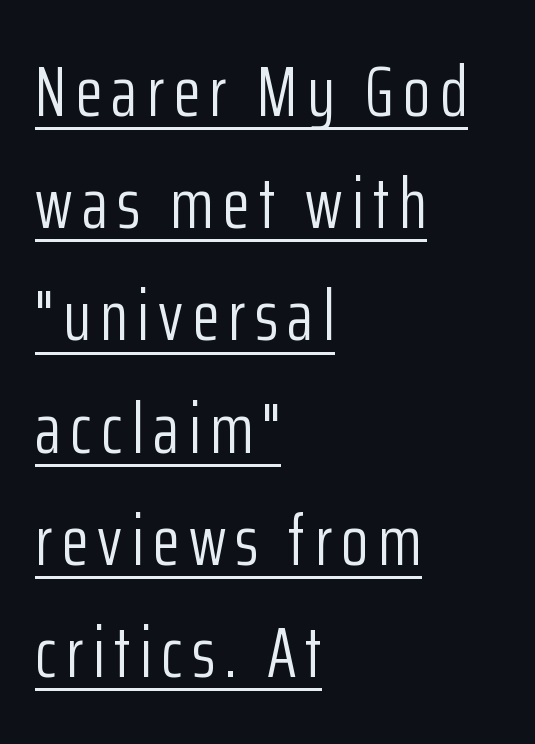
Teacher's note: observe the even left margin — that is flush-left alignment. In terms of leading, this rendering sits right in the middle. Looks like someone drew a line under every word here. Notice how the stems are strictly vertical — no italics here.
